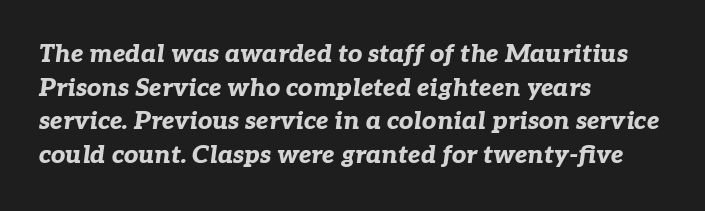
{"italic": "yes", "lean": "right", "slant_degrees": 7, "bold": "yes", "underline": "no", "align": "left", "line_spacing": "normal", "line_spacing_ratio": 1.35, "letter_spacing": "normal", "letter_spacing_em": 0.0, "glyph_px": 25}
